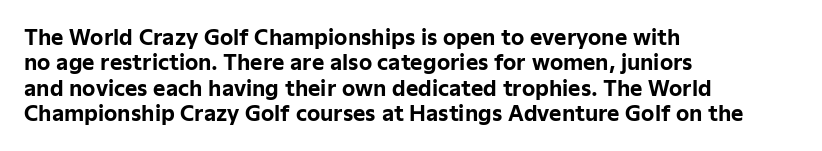
The gaps between neighbouring characters are ordinary and unremarkable. Heavy, bold letterforms. Posture: straight, roman, zero tilt. Caption: multi-line text, flush left, ragged right. Clear beneath every line of the passage.
